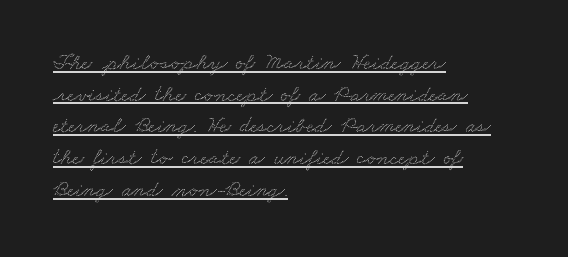
Q: Is the text underlined? A: Yes.
Q: How is the paragraph aligned? A: Left-aligned.
Q: Is the spacing between letters normal or unusually wide? A: Normal.
Q: Is the spacing between lines tight, normal or loose? A: Normal.
